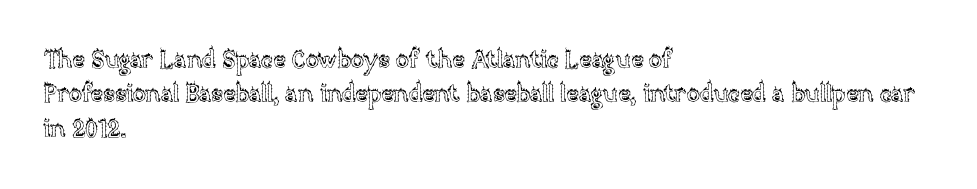
The image shows 24 px text type, upright; set left-aligned, normal line spacing (1.43x), normal letter spacing, not underlined.
